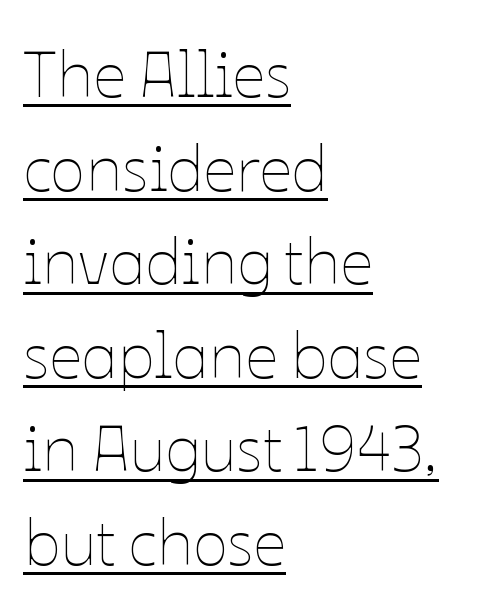
Each letter keeps its own natural width here, so spacing adapts to shape. Weight: regular or lighter. This sample uses plain, unmodified letter spacing. The axis of the letterforms is exactly vertical. A student would call this left alignment; a typographer would say flush left, rag right.
